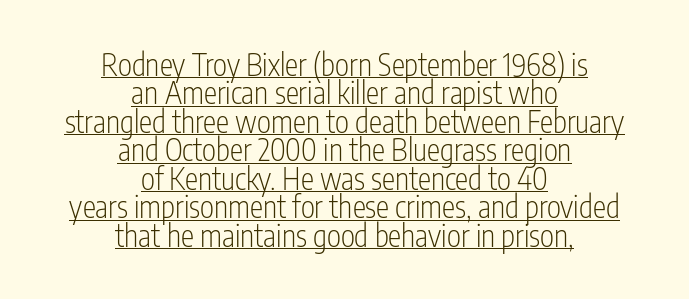
The image shows 30 px light, condensed sans-serif type, upright; set centered, tight line spacing (0.95x), normal letter spacing, underlined; low stroke contrast and a medium x-height.
